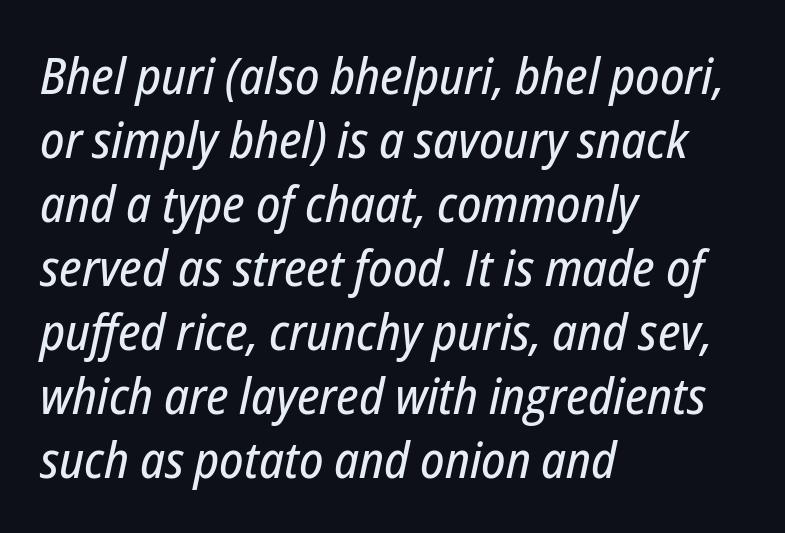
The image shows 50 px condensed type, italic (leaning right); set left-aligned, normal line spacing (1.28x), normal letter spacing, not underlined; low stroke contrast and a medium x-height.
